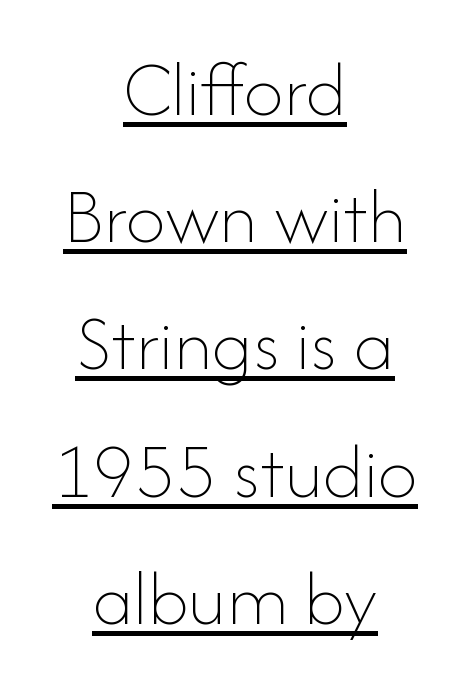
{"italic": "no", "bold": "no", "weight": "thin", "width": "normal", "stroke_contrast": "low", "x_height": "small", "monospaced": "no", "underline": "yes", "align": "center", "line_spacing": "normal", "line_spacing_ratio": 1.61, "letter_spacing": "normal", "letter_spacing_em": 0.0, "glyph_px": 79}
